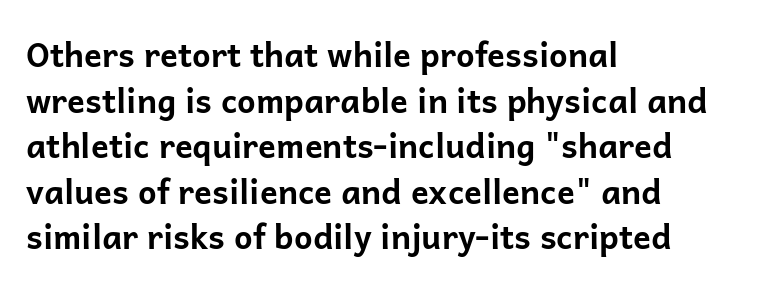
Q: Is the text bold? A: Yes.
Q: Is the text italic (slanted)? A: No, it is upright.
Q: Is the typeface a serif or a sans-serif typeface? A: Sans-serif.
Q: Is the text underlined? A: No.
Q: How is the paragraph aligned? A: Left-aligned.
Q: Is the spacing between letters normal or unusually wide? A: Normal.
Q: Is the spacing between lines tight, normal or loose? A: Normal.
Q: Width (condensed, normal, or wide)? A: Normal.
Q: Stroke contrast? A: Low.
Q: x-height? A: Medium.
Q: Monospaced? A: No.
